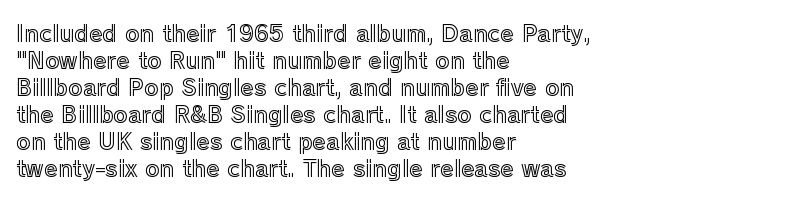
{"italic": "no", "underline": "no", "align": "left", "line_spacing_ratio": 1.23, "letter_spacing": "normal", "letter_spacing_em": 0.0, "glyph_px": 22}
